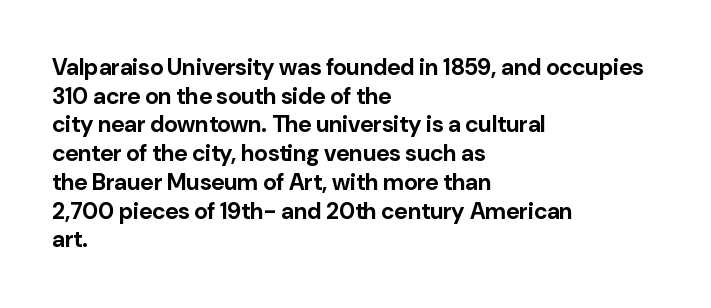
In CSS terms this would be text-align: left. On the weight axis this lands at bold, roughly 700. No word sits above an underline. Regarding leading, the lines here are spaced in the standard way. Quick note: not italic, upright. Glyph-to-glyph distance matches everyday printed text.
